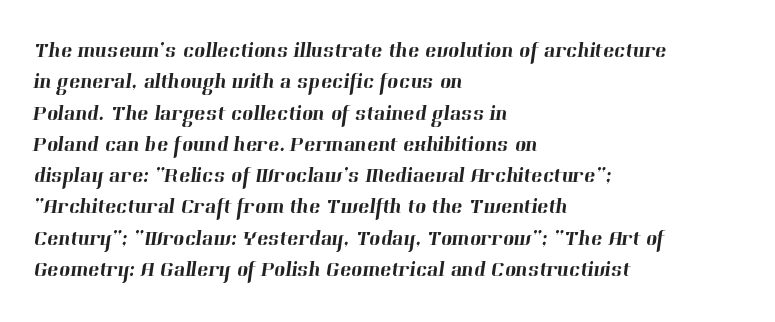
The image shows 21 px text type; set left-aligned, normal line spacing (1.49x), normal letter spacing, not underlined.
